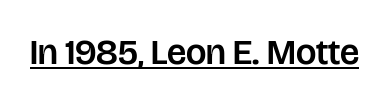
The image shows 36 px sans-serif type, upright; set normal letter spacing, underlined; low stroke contrast and a large x-height.
